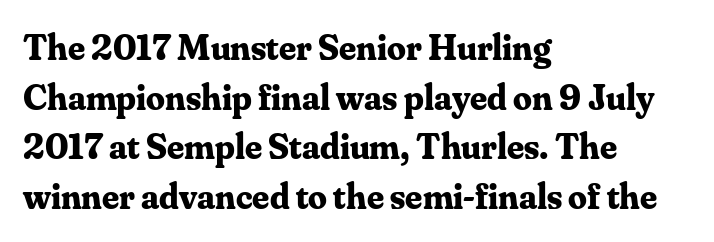
A clean baseline with only descenders dipping below it. This rendering uses left alignment, leaving the right contour irregular. The passage shown is emphatically bold. Ascenders rise straight up at ninety degrees. Compared with typical body copy, the letter spacing here is the same.
